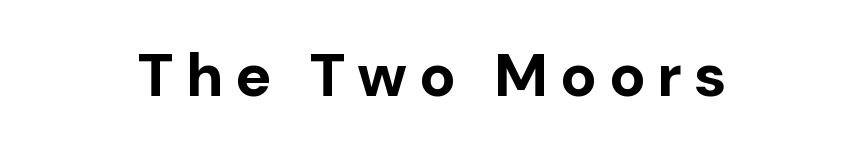
{"serif": "no", "italic": "no", "bold": "yes", "weight": "bold", "width": "normal", "stroke_contrast": "low", "x_height": "medium", "monospaced": "no", "underline": "no", "align": "center", "glyph_px": 61}
